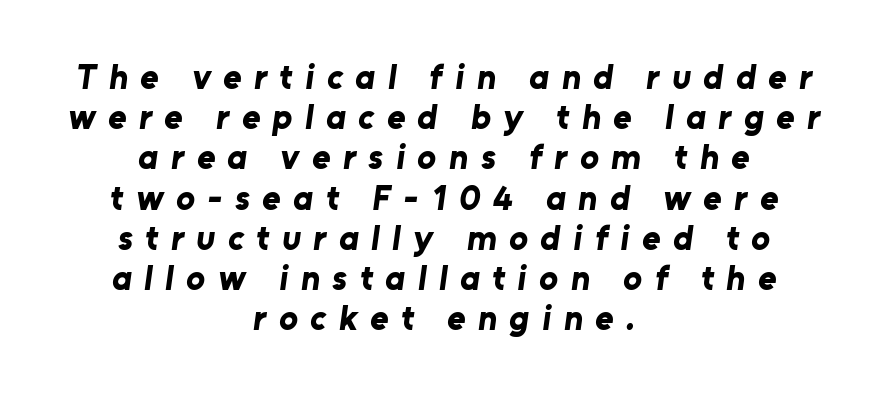
Q: Is the text bold? A: Yes.
Q: Is the typeface a serif or a sans-serif typeface? A: Sans-serif.
Q: Is the text underlined? A: No.
Q: How is the paragraph aligned? A: Centered.
Q: Is the spacing between letters normal or unusually wide? A: Unusually wide.
Q: Is the spacing between lines tight, normal or loose? A: Tight.
Q: Width (condensed, normal, or wide)? A: Normal.
Q: Stroke contrast? A: Low.
Q: x-height? A: Medium.
Q: Monospaced? A: No.
